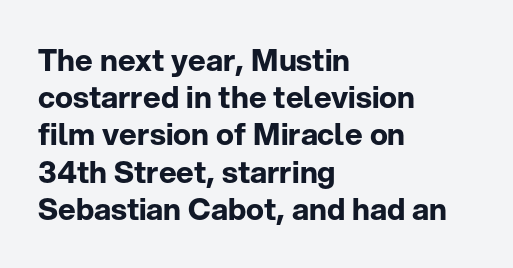
The image shows 30 px bold sans-serif type, upright; set left-aligned, line spacing 1.24x, normal letter spacing, not underlined; low stroke contrast and a medium x-height.
